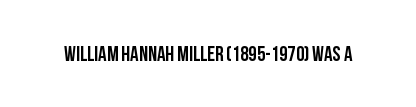
Every character sits straight up, as roman type does. The string is rendered with underlining switched off. Students, note that the glyphs here touch the page at normal intervals.
